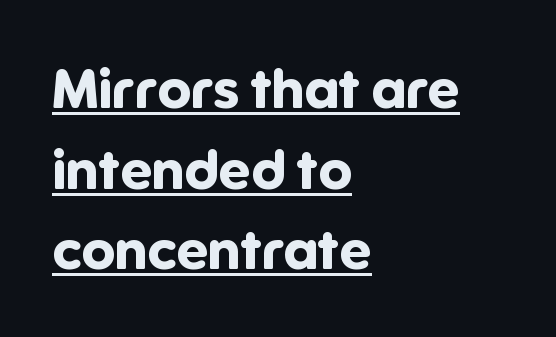
The image shows 56 px bold sans-serif type, upright; set left-aligned, normal line spacing (1.44x), normal letter spacing, underlined; low stroke contrast and a medium x-height.
